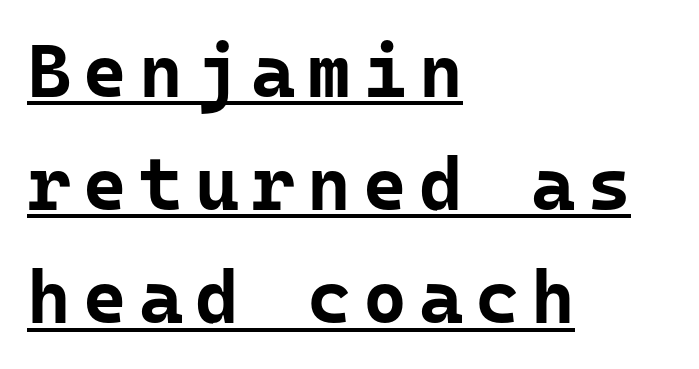
{"serif": "no", "italic": "no", "bold": "yes", "weight": "bold", "width": "normal", "stroke_contrast": "low", "x_height": "medium", "underline": "yes", "align": "left", "line_spacing": "normal", "line_spacing_ratio": 1.51, "glyph_px": 75}
